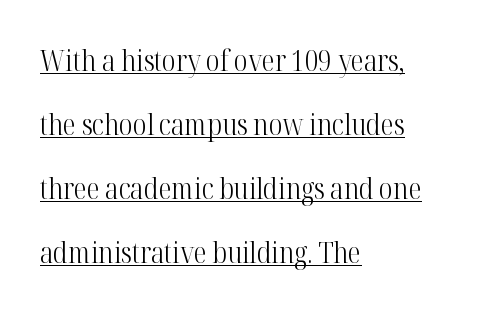
{"serif": "yes", "italic": "no", "bold": "no", "weight": "light", "width": "condensed", "stroke_contrast": "high", "x_height": "medium", "monospaced": "no", "underline": "yes", "align": "left", "line_spacing": "loose", "line_spacing_ratio": 2.21, "letter_spacing": "normal", "letter_spacing_em": 0.0, "glyph_px": 29}
